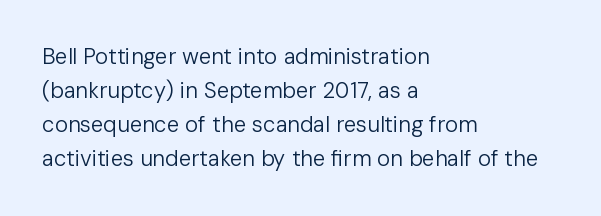
Q: Is the text bold? A: No.
Q: Is the text italic (slanted)? A: No, it is upright.
Q: Is the text underlined? A: No.
Q: How is the paragraph aligned? A: Left-aligned.
Q: Is the spacing between letters normal or unusually wide? A: Normal.
Q: Is the spacing between lines tight, normal or loose? A: Normal.
